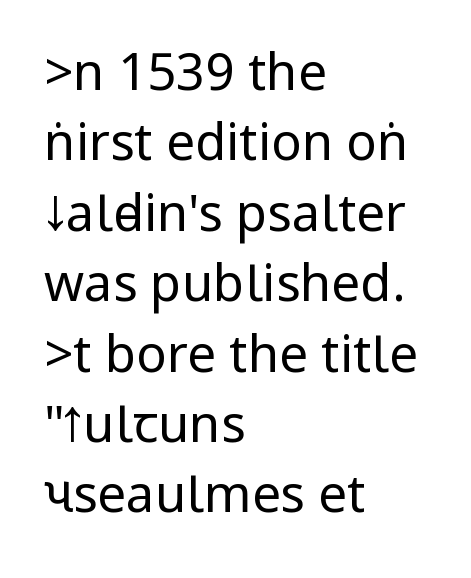
The image shows 51 px regular-weight, condensed sans-serif type, upright; set left-aligned, normal line spacing (1.38x), normal letter spacing, not underlined; low stroke contrast.
